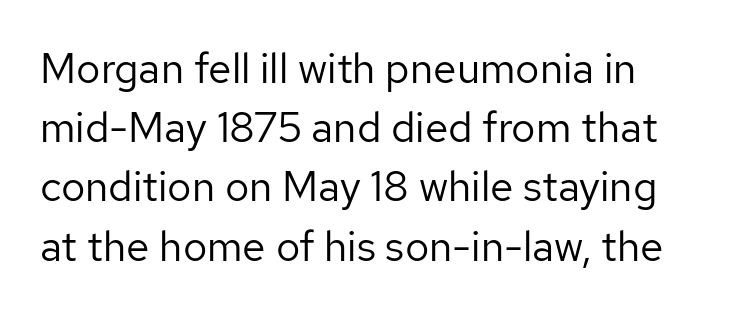
The lettering holds an erect, upright posture throughout. Do the characters align in a grid? No, the font is proportional. Vertically, the passage feels balanced, rows spaced as you'd expect. Typographically, this falls in the sans-serif category. Type without underlining. Short note: letters normally spaced.
